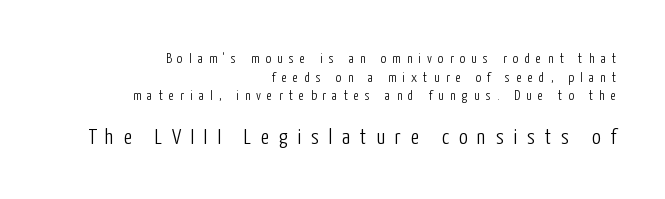
{"italic": "no", "bold": "no", "underline": "no", "align": "right", "line_spacing": "normal", "line_spacing_ratio": 1.33, "letter_spacing": "wide", "letter_spacing_em": 0.44, "larger_block": "second", "size_ratio": 1.57, "glyph_px": 22}
